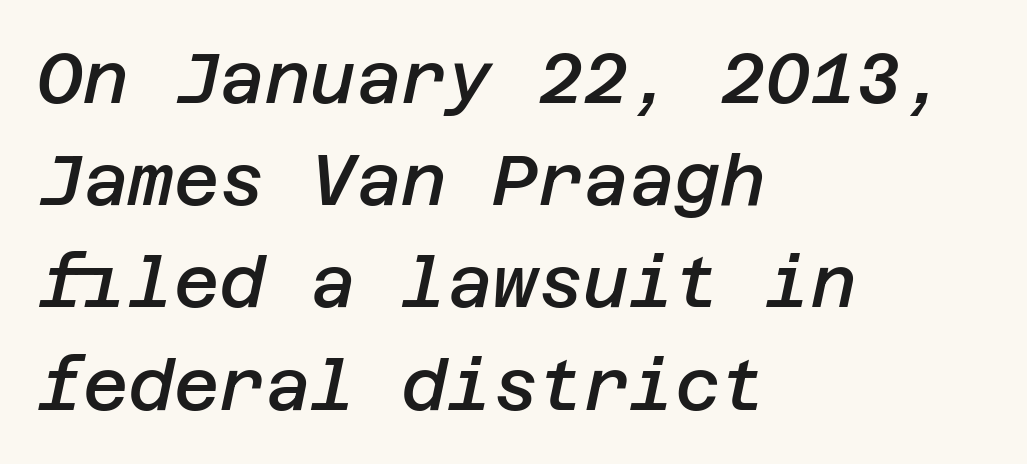
The image shows 70 px semibold type, italic (leaning right); set left-aligned, normal line spacing (1.46x), normal letter spacing, not underlined; low stroke contrast and a large x-height.
